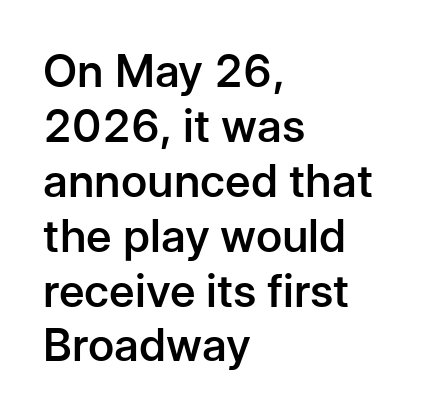
The image shows 45 px semibold sans-serif type, upright; set left-aligned, line spacing 1.22x, normal letter spacing, not underlined; low stroke contrast and a medium x-height.
